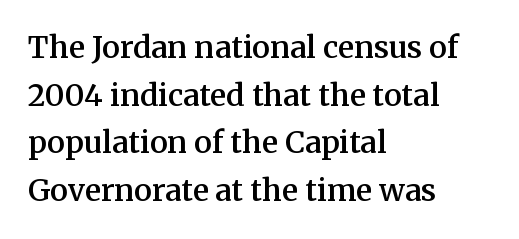
{"serif": "yes", "italic": "no", "bold": "semi", "weight": "semibold", "width": "normal", "stroke_contrast": "medium", "x_height": "medium", "monospaced": "no", "underline": "no", "align": "left", "line_spacing": "normal", "line_spacing_ratio": 1.59, "letter_spacing": "normal", "letter_spacing_em": 0.0, "glyph_px": 30}
